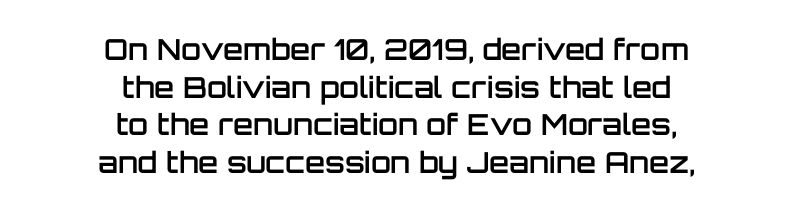
The image shows 29 px semibold sans-serif type, upright; set centered, normal line spacing (1.3x), normal letter spacing, not underlined; low stroke contrast and a large x-height.
